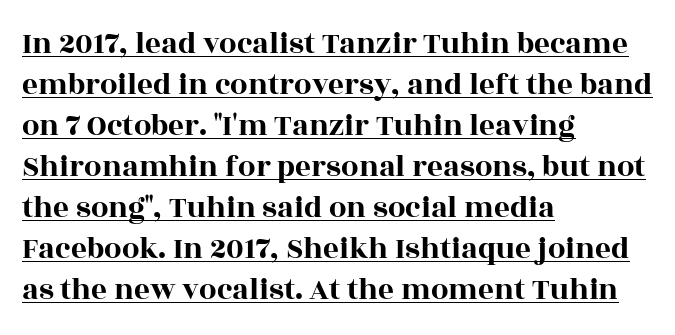
{"serif": "yes", "italic": "no", "width": "wide", "x_height": "large", "monospaced": "no", "underline": "yes", "align": "left", "line_spacing": "normal", "line_spacing_ratio": 1.32, "letter_spacing": "normal", "letter_spacing_em": 0.0, "glyph_px": 31}
